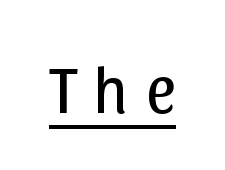
{"serif": "no", "italic": "no", "bold": "no", "weight": "regular", "width": "normal", "stroke_contrast": "low", "x_height": "medium", "monospaced": "no", "underline": "yes", "letter_spacing": "wide", "letter_spacing_em": 0.27, "glyph_px": 66}
